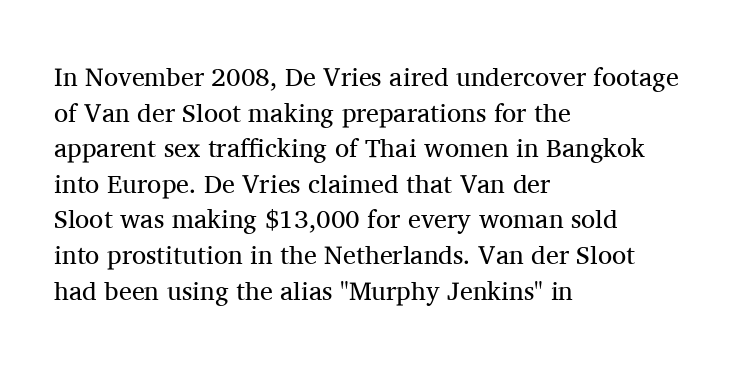
The image shows 26 px text type, upright; set left-aligned, normal line spacing (1.37x), normal letter spacing, not underlined.
